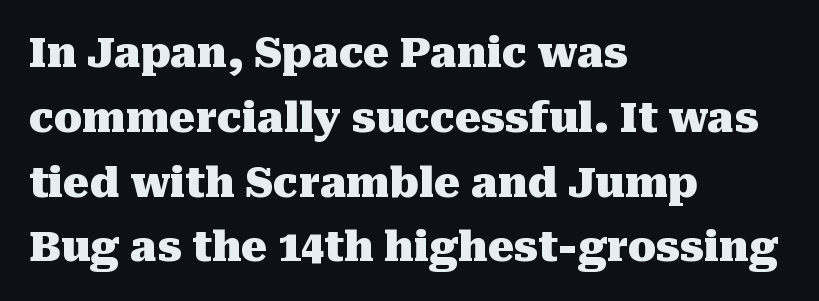
Q: Is the text bold? A: Yes.
Q: Is the text italic (slanted)? A: No, it is upright.
Q: Is the typeface a serif or a sans-serif typeface? A: Serif.
Q: Is the text underlined? A: No.
Q: How is the paragraph aligned? A: Left-aligned.
Q: Is the spacing between letters normal or unusually wide? A: Normal.
Q: Is the spacing between lines tight, normal or loose? A: Normal.
Q: Width (condensed, normal, or wide)? A: Normal.
Q: Stroke contrast? A: Medium.
Q: x-height? A: Medium.
Q: Monospaced? A: No.
